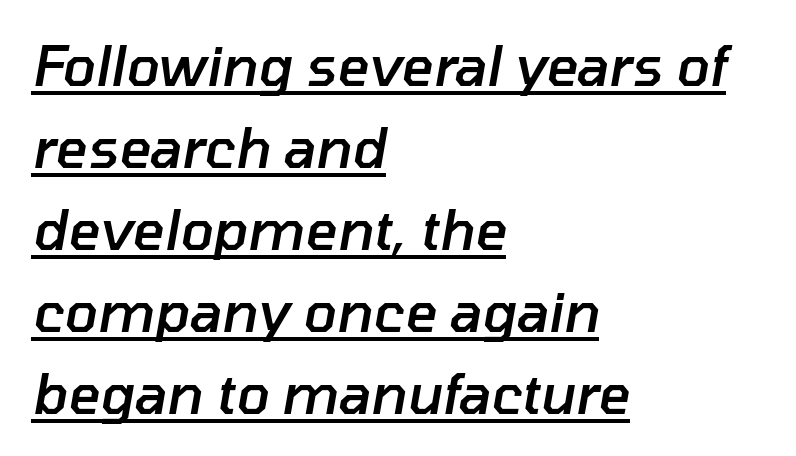
{"italic": "yes", "lean": "right", "slant_degrees": 10, "bold": "semi", "weight": "semibold", "width": "normal", "stroke_contrast": "low", "x_height": "medium", "monospaced": "no", "underline": "yes", "align": "left", "line_spacing": "normal", "line_spacing_ratio": 1.49, "letter_spacing": "normal", "letter_spacing_em": 0.0, "glyph_px": 55}
